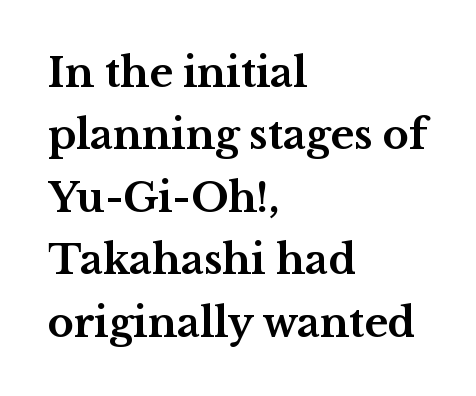
{"serif": "yes", "italic": "no", "bold": "yes", "weight": "bold", "width": "wide", "stroke_contrast": "medium", "x_height": "medium", "monospaced": "no", "underline": "no", "align": "left", "line_spacing": "normal", "line_spacing_ratio": 1.56, "letter_spacing": "normal", "letter_spacing_em": 0.0, "glyph_px": 40}
